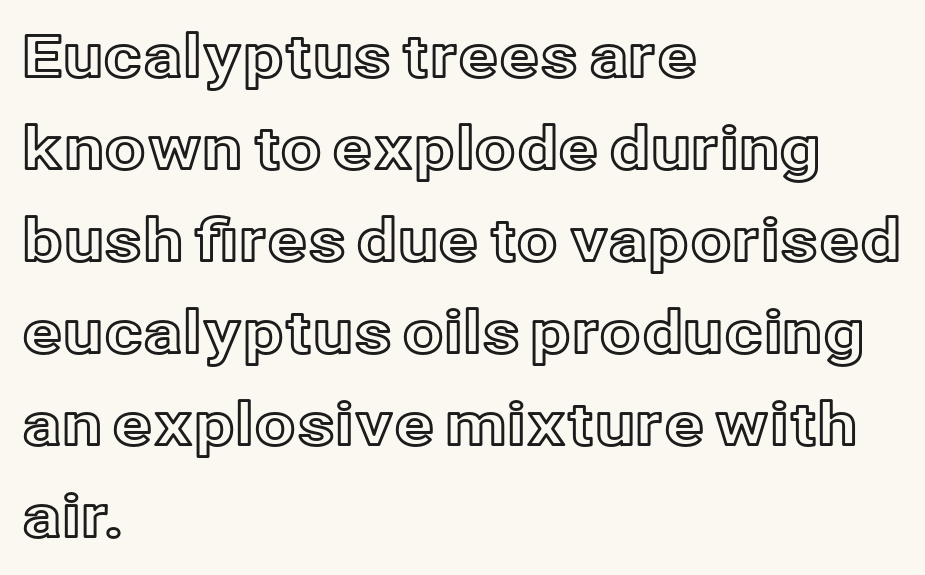
The image shows 59 px text type, upright; set left-aligned, normal line spacing (1.56x), normal letter spacing, not underlined; a medium x-height.
